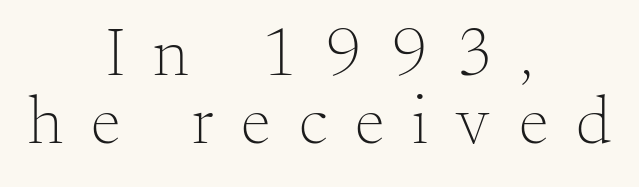
{"serif": "yes", "italic": "no", "bold": "no", "weight": "light", "width": "normal", "stroke_contrast": "medium", "x_height": "small", "monospaced": "no", "underline": "no", "align": "center", "line_spacing": "tight", "line_spacing_ratio": 1.0, "letter_spacing": "wide", "letter_spacing_em": 0.41, "glyph_px": 68}
